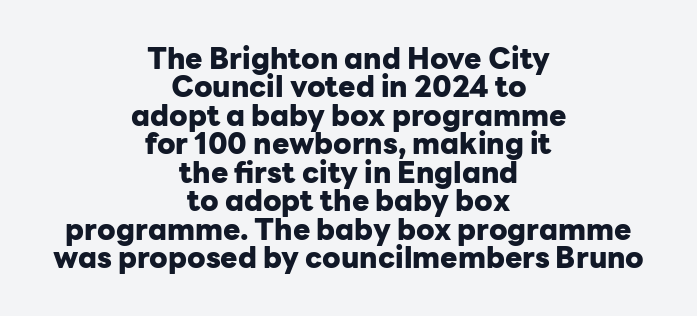
The image shows 29 px heavy sans-serif type, upright; set centered, tight line spacing (0.98x), normal letter spacing, not underlined; low stroke contrast and a medium x-height.
